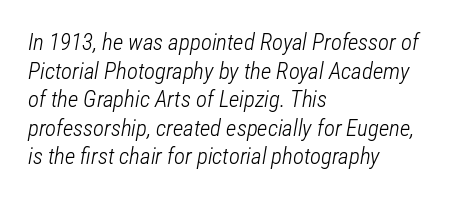
The image shows 23 px text type, italic (leaning right); set left-aligned, line spacing 1.24x, normal letter spacing, not underlined.
